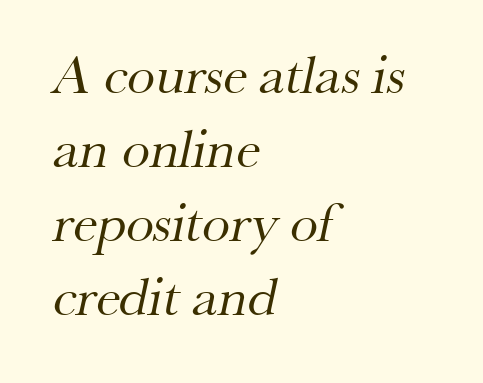
The image shows 56 px regular-weight serif type; set left-aligned, normal line spacing (1.32x), normal letter spacing, not underlined; medium stroke contrast and a small x-height.
